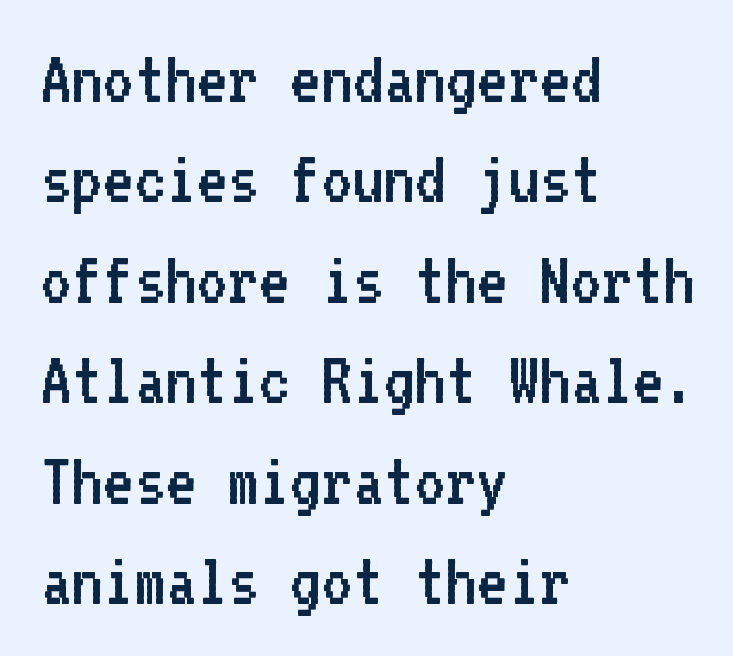
Q: Is the text bold? A: No.
Q: Is the text italic (slanted)? A: No, it is upright.
Q: Is the typeface a serif or a sans-serif typeface? A: Sans-serif.
Q: Is the text underlined? A: No.
Q: How is the paragraph aligned? A: Left-aligned.
Q: Is the spacing between letters normal or unusually wide? A: Normal.
Q: Is the spacing between lines tight, normal or loose? A: Normal.
Q: Width (condensed, normal, or wide)? A: Normal.
Q: Stroke contrast? A: Low.
Q: x-height? A: Medium.
Q: Monospaced? A: Yes.
